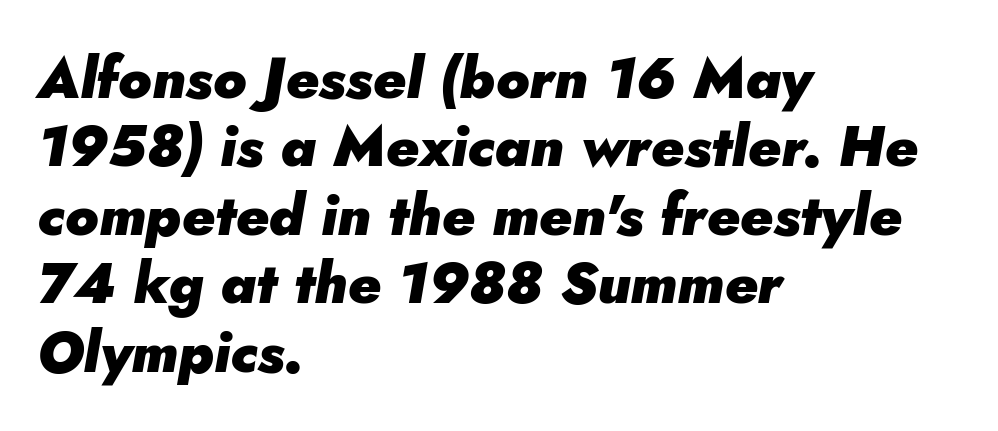
The image shows 57 px heavy type, italic (leaning right); set left-aligned, line spacing 1.2x, normal letter spacing, not underlined; low stroke contrast and a small x-height.
